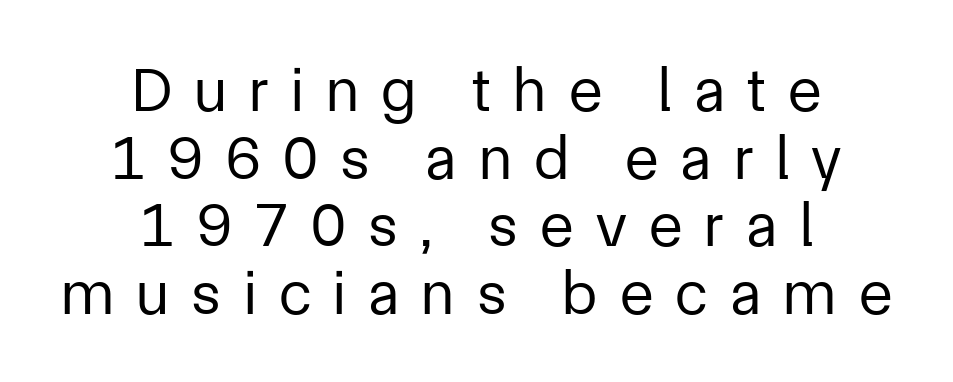
Q: Is the text bold? A: No.
Q: Is the text italic (slanted)? A: No, it is upright.
Q: Is the typeface a serif or a sans-serif typeface? A: Sans-serif.
Q: Is the text underlined? A: No.
Q: How is the paragraph aligned? A: Centered.
Q: Is the spacing between letters normal or unusually wide? A: Unusually wide.
Q: Is the spacing between lines tight, normal or loose? A: Tight.
Q: Width (condensed, normal, or wide)? A: Normal.
Q: Stroke contrast? A: Low.
Q: x-height? A: Medium.
Q: Monospaced? A: No.
